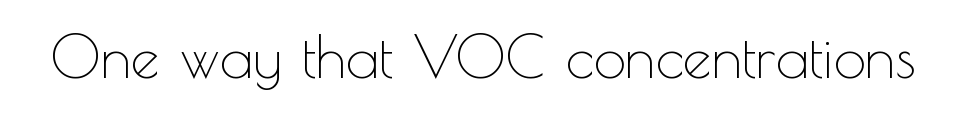
The image shows 58 px thin sans-serif type, upright; set normal letter spacing, not underlined; a small x-height.
